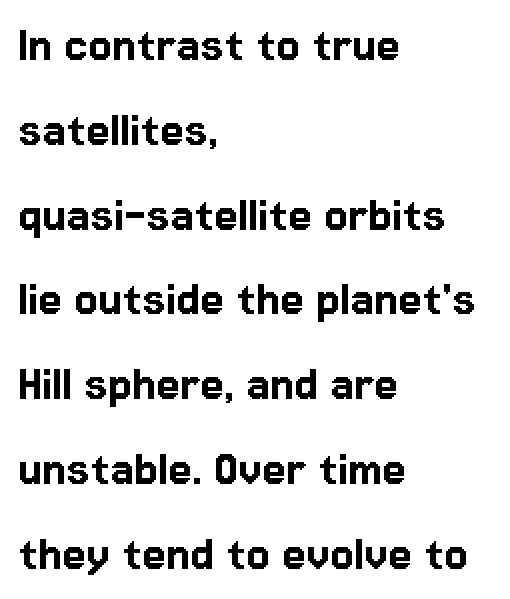
{"serif": "no", "italic": "no", "width": "normal", "stroke_contrast": "low", "x_height": "medium", "monospaced": "no", "underline": "no", "align": "left", "line_spacing": "normal", "line_spacing_ratio": 1.57, "letter_spacing": "normal", "letter_spacing_em": 0.0, "glyph_px": 54}
